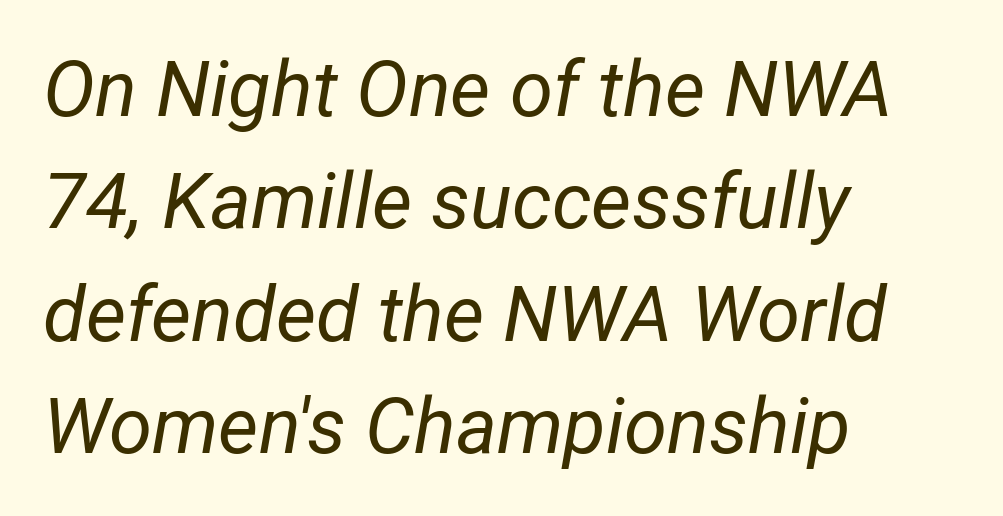
{"italic": "yes", "lean": "right", "slant_degrees": 12, "bold": "no", "weight": "regular", "width": "condensed", "stroke_contrast": "low", "x_height": "medium", "monospaced": "no", "underline": "no", "align": "left", "line_spacing": "normal", "line_spacing_ratio": 1.44, "letter_spacing": "normal", "letter_spacing_em": 0.0, "glyph_px": 78}
